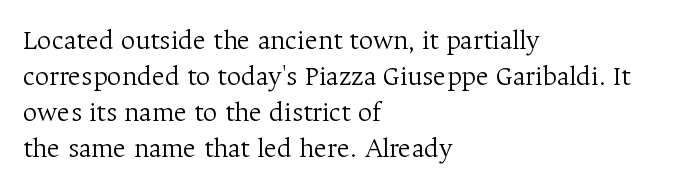
Q: Is the text bold? A: No.
Q: Is the text italic (slanted)? A: No, it is upright.
Q: Is the typeface a serif or a sans-serif typeface? A: Serif.
Q: Is the text underlined? A: No.
Q: How is the paragraph aligned? A: Left-aligned.
Q: Is the spacing between letters normal or unusually wide? A: Normal.
Q: Is the spacing between lines tight, normal or loose? A: Normal.
Q: Width (condensed, normal, or wide)? A: Normal.
Q: Stroke contrast? A: Medium.
Q: x-height? A: Medium.
Q: Monospaced? A: No.
